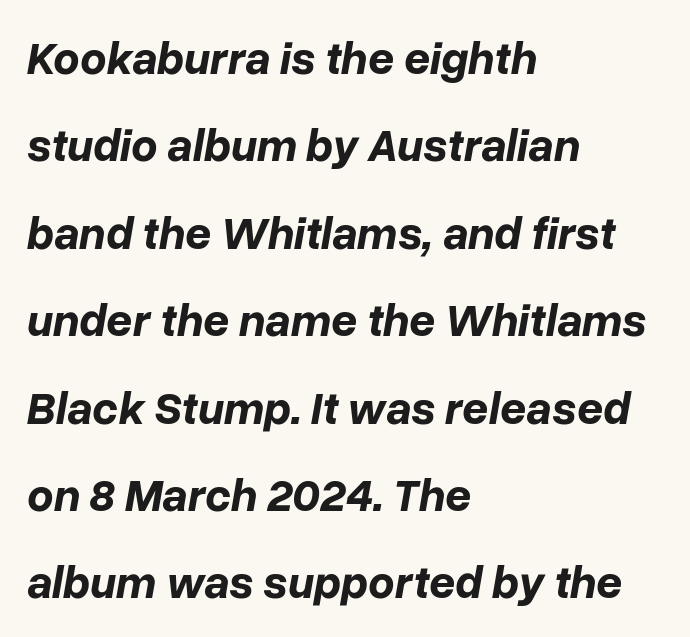
Q: Is the text bold? A: Yes.
Q: Is the text italic (slanted)? A: Yes, it leans right by about 10 degrees.
Q: Is the text underlined? A: No.
Q: How is the paragraph aligned? A: Left-aligned.
Q: Is the spacing between letters normal or unusually wide? A: Normal.
Q: Is the spacing between lines tight, normal or loose? A: Loose.
Q: Width (condensed, normal, or wide)? A: Normal.
Q: Stroke contrast? A: Low.
Q: x-height? A: Medium.
Q: Monospaced? A: No.
